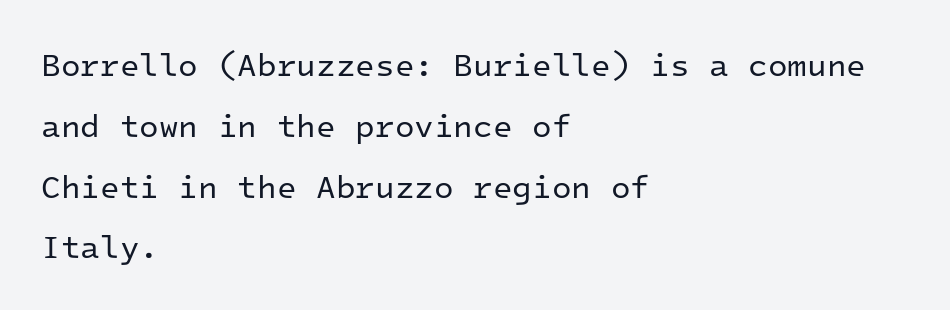
The image shows 32 px regular-weight sans-serif type, upright, monospaced; set left-aligned, loose line spacing (1.9x), normal letter spacing, not underlined; low stroke contrast and a medium x-height.
